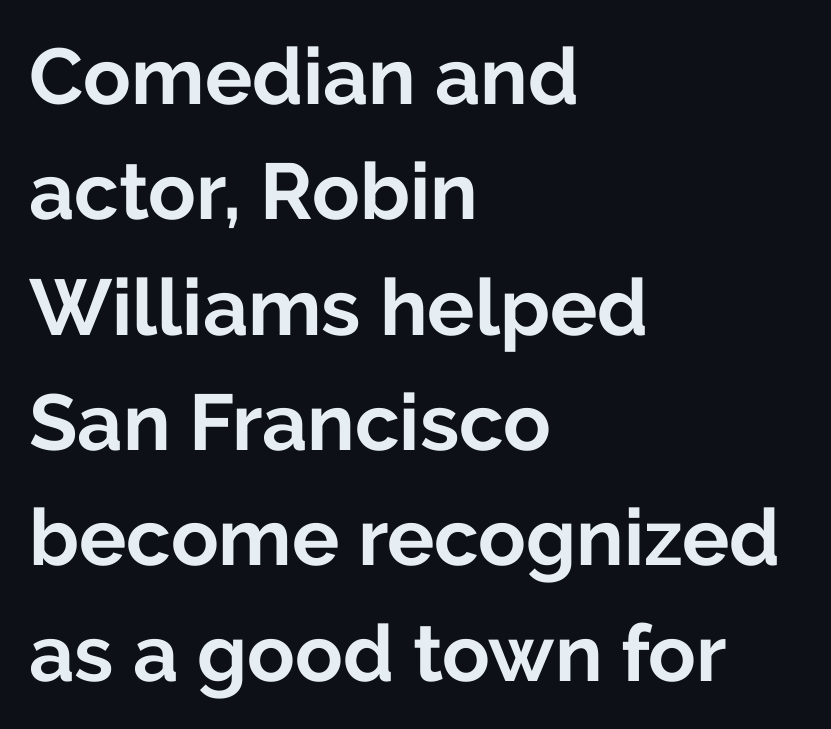
The image shows 79 px bold sans-serif type, upright; set left-aligned, normal line spacing (1.46x), normal letter spacing, not underlined; low stroke contrast and a medium x-height.
